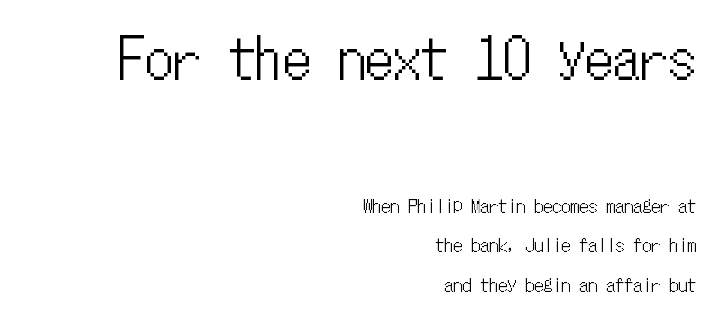
{"italic": "no", "width": "condensed", "stroke_contrast": "low", "x_height": "medium", "monospaced": "yes", "underline": "no", "align": "right", "line_spacing": "loose", "line_spacing_ratio": 2.21, "letter_spacing": "normal", "letter_spacing_em": 0.0, "larger_block": "first", "size_ratio": 3.06, "glyph_px": 55}
